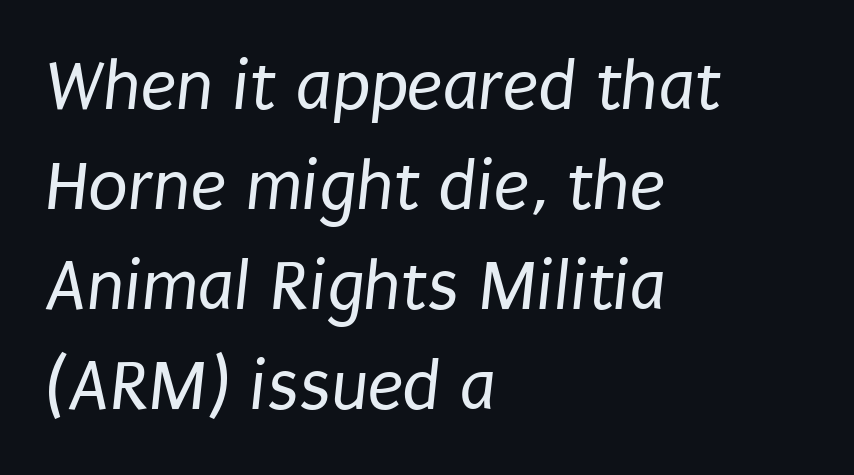
The image shows 73 px regular-weight, condensed sans-serif type; set left-aligned, normal line spacing (1.37x), normal letter spacing, not underlined; low stroke contrast and a large x-height.
